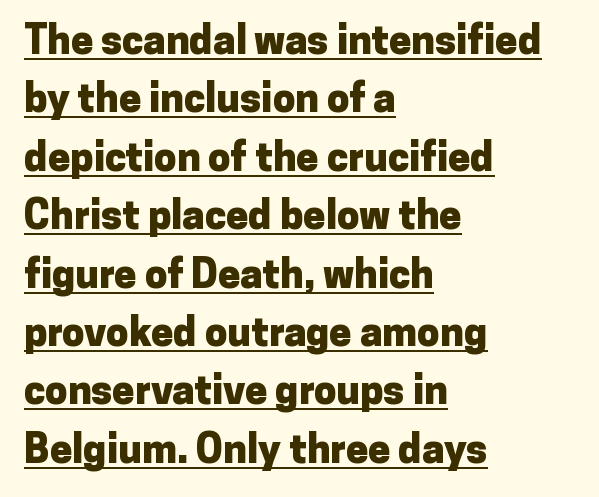
{"serif": "no", "italic": "no", "bold": "yes", "weight": "heavy", "width": "normal", "stroke_contrast": "low", "x_height": "medium", "monospaced": "no", "underline": "yes", "align": "left", "line_spacing": "normal", "line_spacing_ratio": 1.46, "letter_spacing": "normal", "letter_spacing_em": 0.0, "glyph_px": 40}
